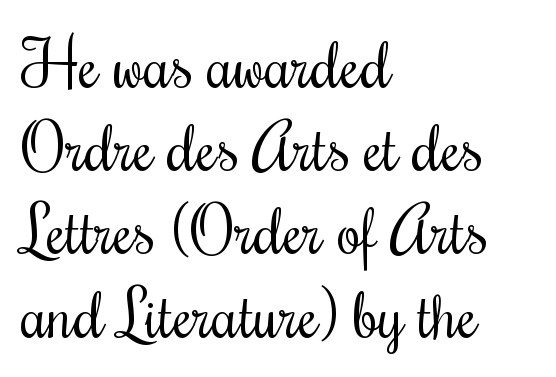
The image shows 64 px regular-weight, condensed serif type; set left-aligned, normal line spacing (1.3x), normal letter spacing, not underlined; medium stroke contrast and a small x-height.
